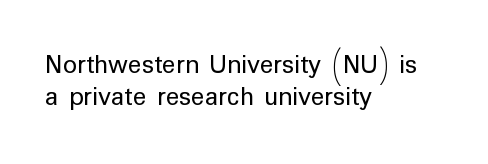
Style check: upright. Words appear dense and cohesive because spacing is normal. Varying glyph widths throughout — classic text-font behaviour. Very little white space separates one row of letters from the next. Alignment: flush left. Is the stroke heavy? The answer is a plain regular-or-lighter.
